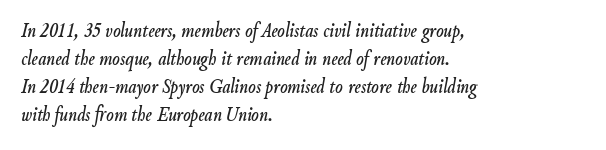
{"italic": "yes", "lean": "right", "slant_degrees": 9, "underline": "no", "align": "left", "line_spacing": "normal", "line_spacing_ratio": 1.28, "letter_spacing": "normal", "letter_spacing_em": 0.0, "glyph_px": 22}
